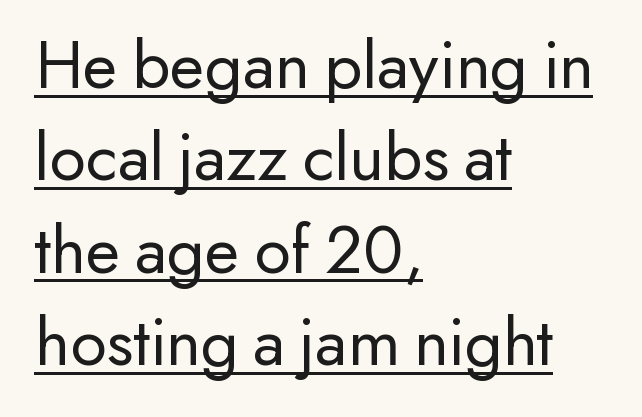
The passage shown is typeset with a sans-serif family. Looks like regular typesetting: each glyph gets only the width it needs. Typeset ragged right — the left edge is the straight one. This is roman type, the default non-slanted kind.
